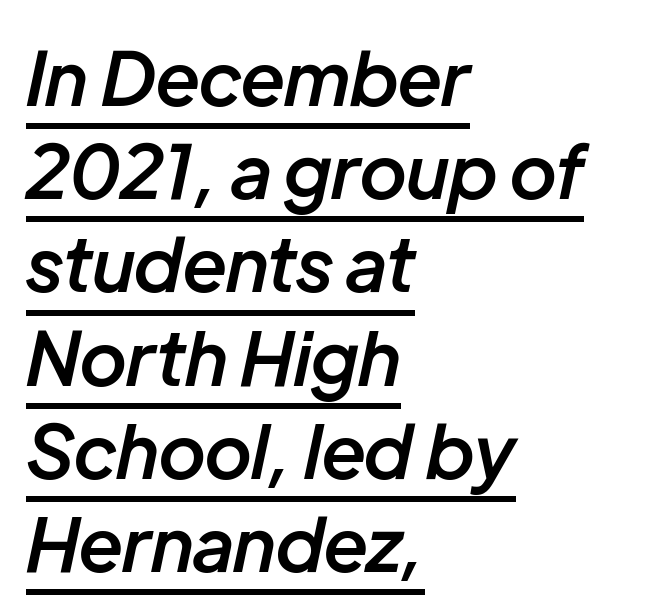
{"italic": "yes", "lean": "right", "slant_degrees": 12, "bold": "semi", "weight": "semibold", "width": "normal", "stroke_contrast": "low", "x_height": "medium", "monospaced": "no", "underline": "yes", "align": "left", "line_spacing": "normal", "line_spacing_ratio": 1.26, "letter_spacing": "normal", "letter_spacing_em": 0.0, "glyph_px": 74}
